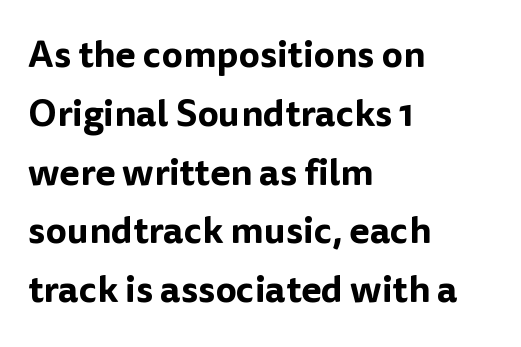
Typographically, this falls in the sans-serif category. Underlining? Definitely not there. The letters advance in unequal steps, a hallmark of proportional type. Designer's note — italics off, roman on. Each line starts at the same left margin while the right side varies.
